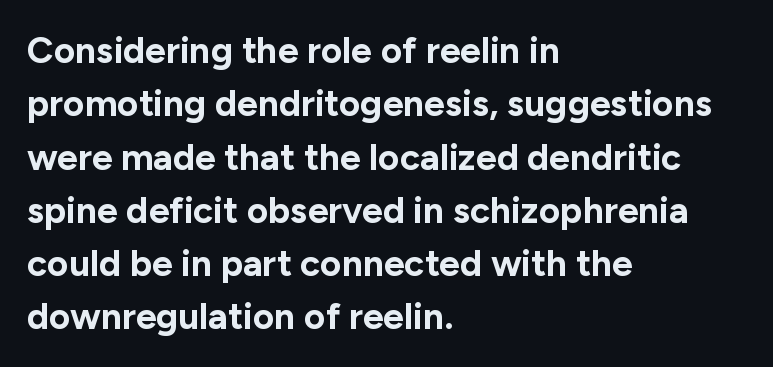
The face used here has the dense, thick strokes of a bold. Check under the words: just untouched page. Caption: multi-line text, flush left, ragged right. The face used here is rendered with its standard letterfit. Spacing verdict: proportional, widths tailored to each character.
